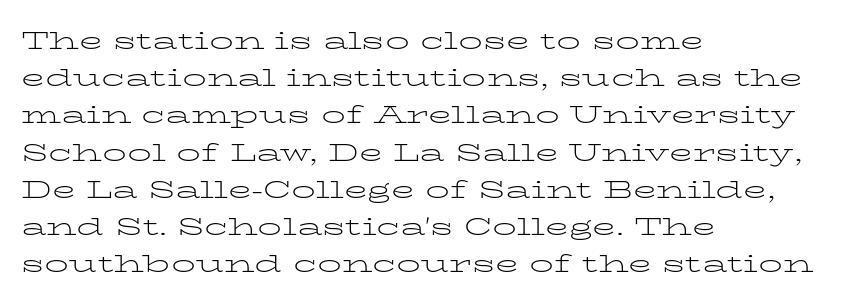
The image shows 24 px text type, upright; set left-aligned, normal line spacing (1.55x), normal letter spacing, not underlined.
